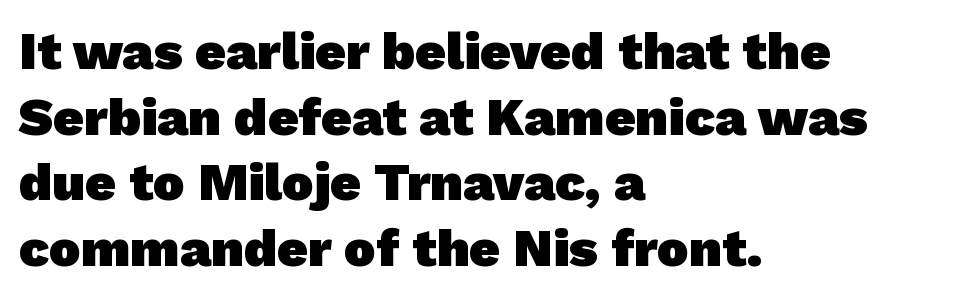
Q: Is the text bold? A: Yes.
Q: Is the typeface a serif or a sans-serif typeface? A: Sans-serif.
Q: Is the text underlined? A: No.
Q: How is the paragraph aligned? A: Left-aligned.
Q: Is the spacing between letters normal or unusually wide? A: Normal.
Q: Width (condensed, normal, or wide)? A: Normal.
Q: Stroke contrast? A: Low.
Q: x-height? A: Medium.
Q: Monospaced? A: No.
